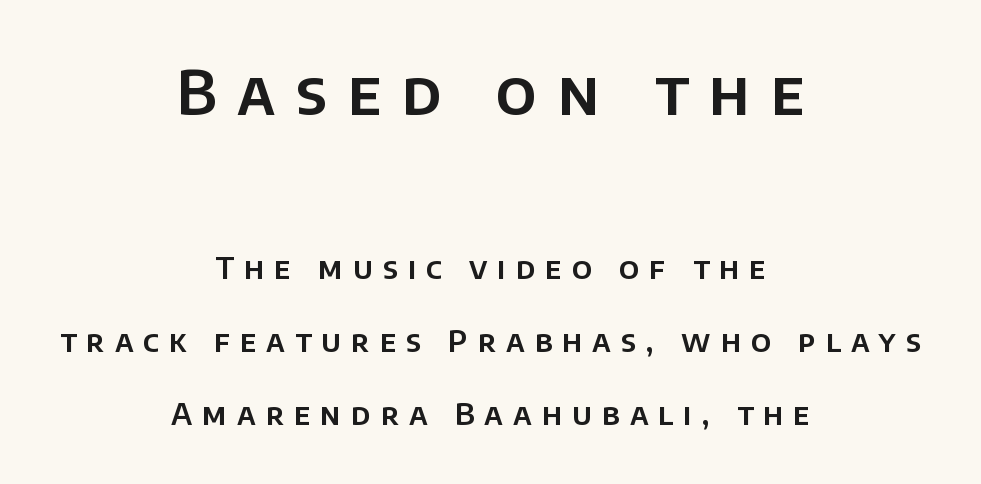
Q: Is the text italic (slanted)? A: No, it is upright.
Q: Is the typeface a serif or a sans-serif typeface? A: Sans-serif.
Q: Is the text underlined? A: No.
Q: How is the paragraph aligned? A: Centered.
Q: Is the spacing between letters normal or unusually wide? A: Unusually wide.
Q: Is the spacing between lines tight, normal or loose? A: Loose.
Q: Which block of text is set in a larger size, the first (top) or the second (bottom)? A: The first (top) one.
Q: Width (condensed, normal, or wide)? A: Normal.
Q: Stroke contrast? A: Low.
Q: x-height? A: Large.
Q: Monospaced? A: No.
